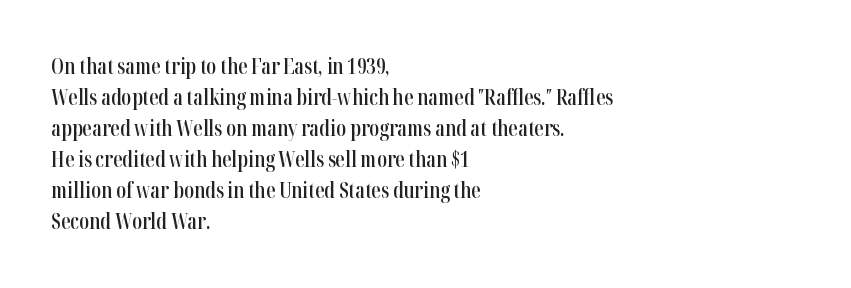
Q: Is the text bold? A: Semi-bold.
Q: Is the text italic (slanted)? A: No, it is upright.
Q: Is the text underlined? A: No.
Q: How is the paragraph aligned? A: Left-aligned.
Q: Is the spacing between letters normal or unusually wide? A: Normal.
Q: Is the spacing between lines tight, normal or loose? A: Normal.
